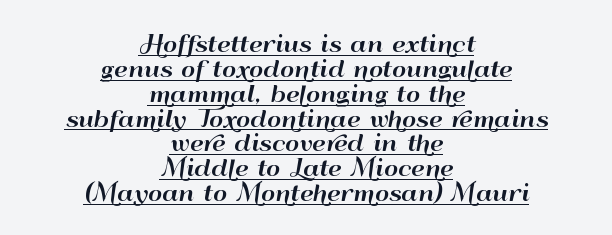
The image shows 22 px text type; set centered, tight line spacing (1.13x), normal letter spacing, underlined.
